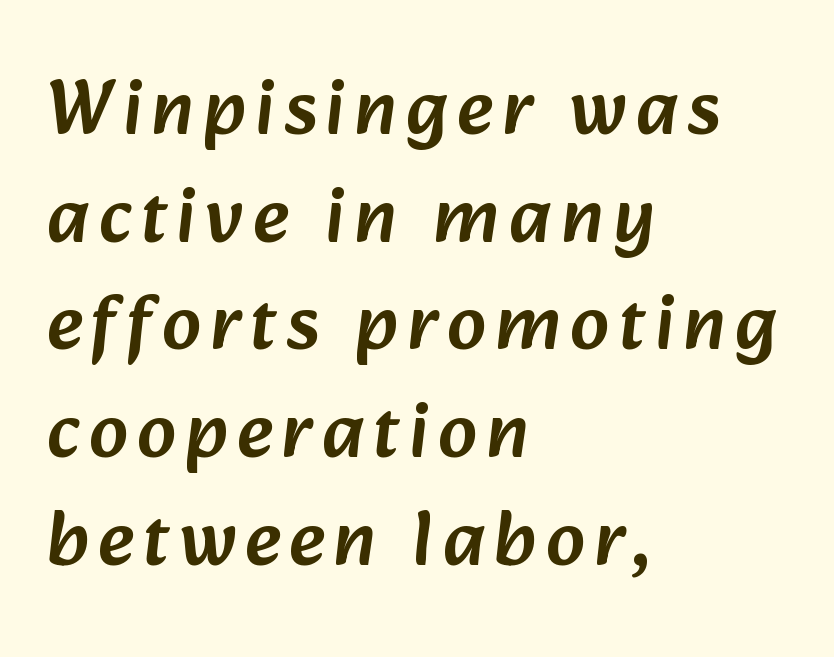
Normally led — the rows are evenly, conventionally spaced. Look at the bottom of the vertical strokes: they stop flat, with no serifs. Just letters on the line, the space beneath them empty. Think of a printed novel: that variable character pitch is what you see here. The lines are quadded left.
